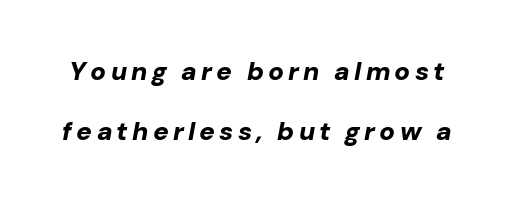
The image shows 26 px bold type, italic (leaning right); set loose line spacing (2.31x), not underlined.
